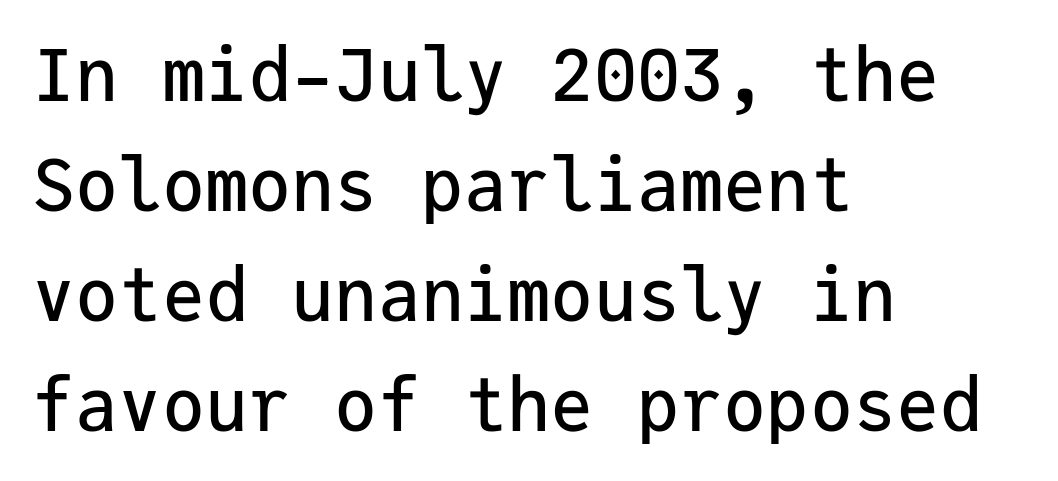
Is this a fixed-width face? Yes — each glyph sits in an identical cell. Style check: upright. Quick note: underline off. These lines stack with their left ends in a neat column. You could call the tracking neutral — neither tight nor loose. The vertical gap from one line to the next is medium.
